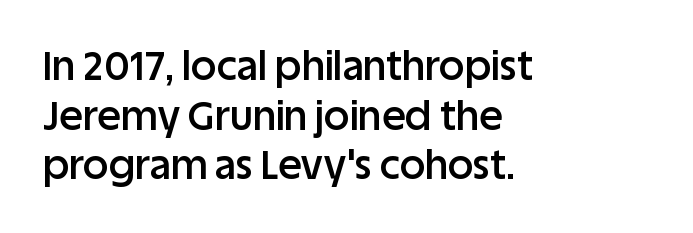
The image shows 40 px semibold sans-serif type, upright; set left-aligned, line spacing 1.24x, normal letter spacing, not underlined; low stroke contrast and a large x-height.
